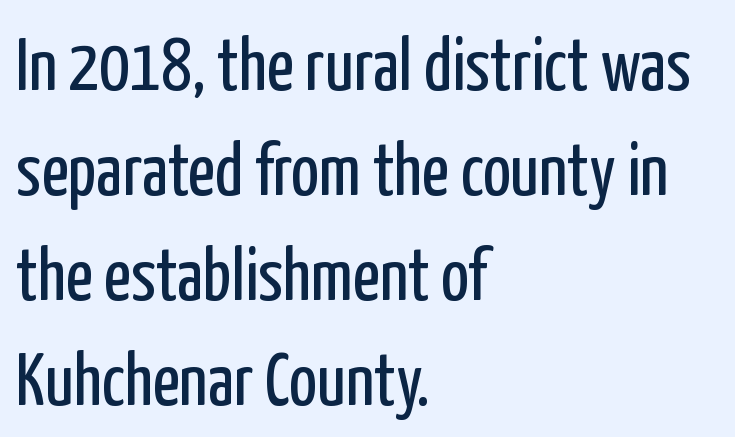
The image shows 74 px regular-weight, condensed sans-serif type, upright; set left-aligned, normal line spacing (1.42x), normal letter spacing, not underlined; low stroke contrast and a medium x-height.
